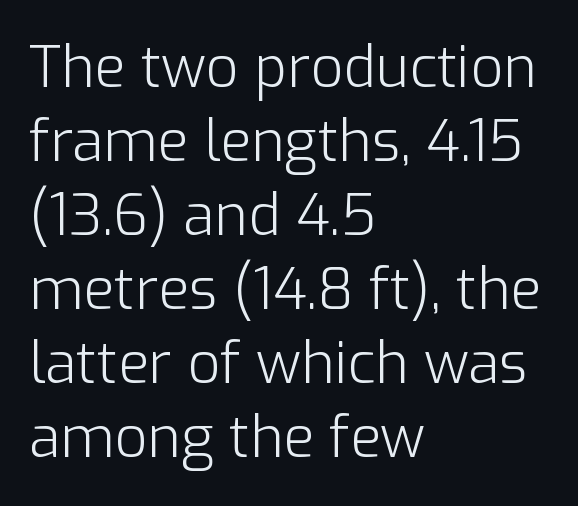
Q: Is the text bold? A: No.
Q: Is the text italic (slanted)? A: No, it is upright.
Q: Is the typeface a serif or a sans-serif typeface? A: Sans-serif.
Q: Is the text underlined? A: No.
Q: How is the paragraph aligned? A: Left-aligned.
Q: Is the spacing between letters normal or unusually wide? A: Normal.
Q: Is the spacing between lines tight, normal or loose? A: Normal.
Q: Width (condensed, normal, or wide)? A: Normal.
Q: Stroke contrast? A: Low.
Q: x-height? A: Medium.
Q: Monospaced? A: No.
